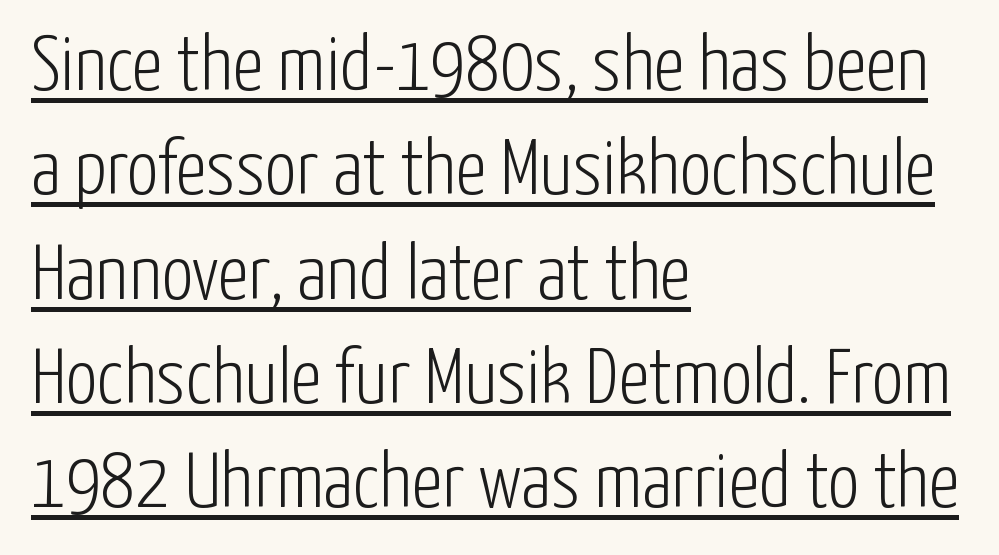
{"serif": "no", "italic": "no", "bold": "no", "weight": "light", "width": "condensed", "stroke_contrast": "low", "x_height": "medium", "monospaced": "no", "underline": "yes", "align": "left", "line_spacing": "normal", "line_spacing_ratio": 1.32, "letter_spacing": "normal", "letter_spacing_em": 0.0, "glyph_px": 79}
